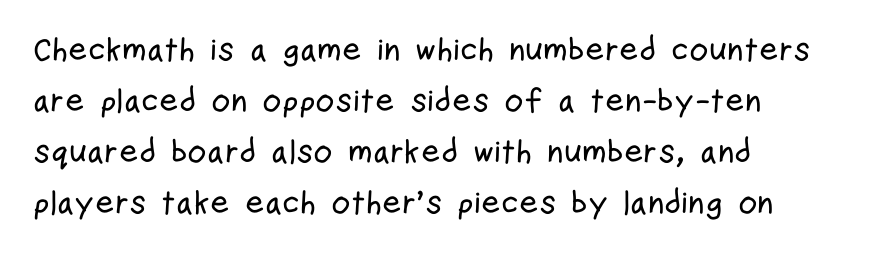
Q: Is the text italic (slanted)? A: No, it is upright.
Q: Is the typeface a serif or a sans-serif typeface? A: Sans-serif.
Q: Is the text underlined? A: No.
Q: How is the paragraph aligned? A: Left-aligned.
Q: Is the spacing between letters normal or unusually wide? A: Normal.
Q: Is the spacing between lines tight, normal or loose? A: Normal.
Q: Width (condensed, normal, or wide)? A: Condensed.
Q: Stroke contrast? A: Low.
Q: x-height? A: Medium.
Q: Monospaced? A: No.
